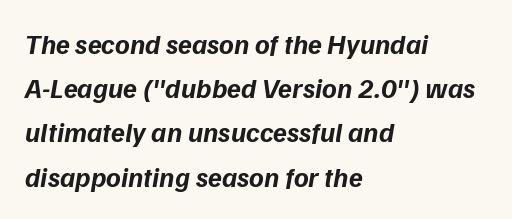
The image shows 28 px bold type, italic (leaning right); set left-aligned, normal line spacing (1.58x), normal letter spacing, not underlined; low stroke contrast and a medium x-height.
